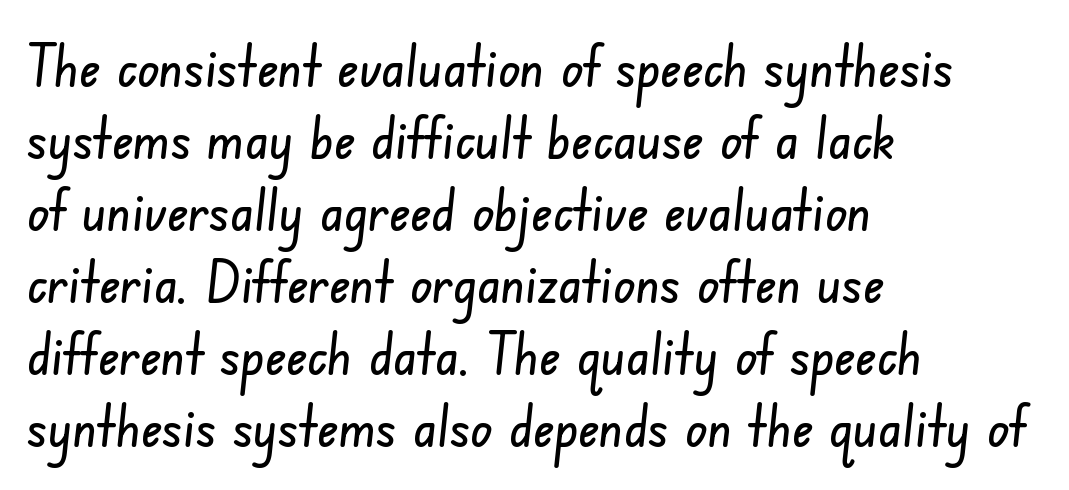
The image shows 58 px condensed sans-serif type; set left-aligned, line spacing 1.24x, normal letter spacing, not underlined; low stroke contrast and a small x-height.
